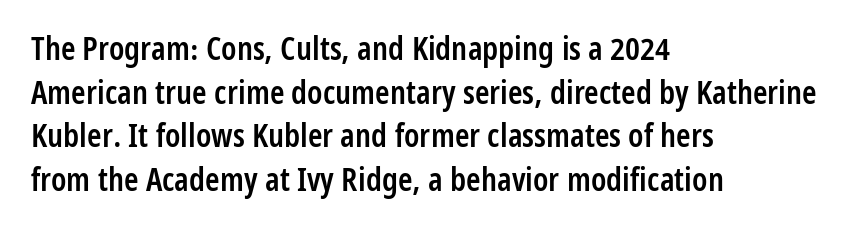
{"serif": "no", "italic": "no", "bold": "semi", "weight": "semibold", "width": "condensed", "stroke_contrast": "low", "x_height": "medium", "monospaced": "no", "underline": "no", "align": "left", "line_spacing": "normal", "line_spacing_ratio": 1.32, "letter_spacing": "normal", "letter_spacing_em": 0.0, "glyph_px": 33}
